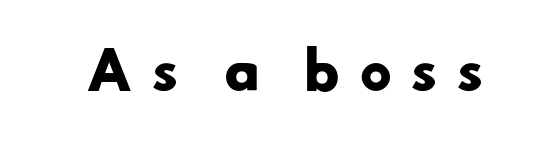
The image shows 50 px heavy, wide sans-serif type; set unusually wide letter spacing (+0.36 em), not underlined; low stroke contrast and a small x-height.
